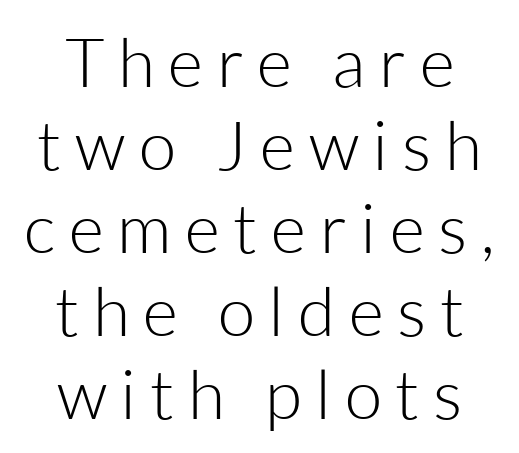
Q: Is the text bold? A: No.
Q: Is the text italic (slanted)? A: No, it is upright.
Q: Is the typeface a serif or a sans-serif typeface? A: Sans-serif.
Q: Is the text underlined? A: No.
Q: How is the paragraph aligned? A: Centered.
Q: Is the spacing between letters normal or unusually wide? A: Unusually wide.
Q: Width (condensed, normal, or wide)? A: Normal.
Q: Stroke contrast? A: Low.
Q: x-height? A: Medium.
Q: Monospaced? A: No.
